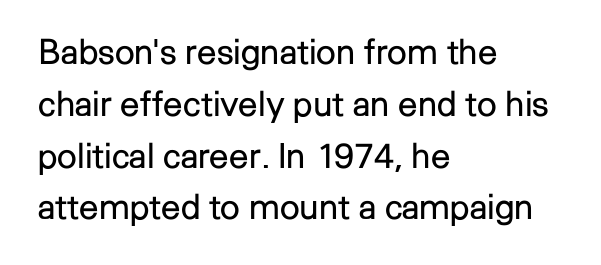
Type without underlining. Think of a printed novel: that variable character pitch is what you see here. Nope, not italic — everything's standing straight. The rendering anchors every line to the left-hand side. The font family rendered here belongs to the sans-serif group. The passage shown stacks its lines at a standard gap.
